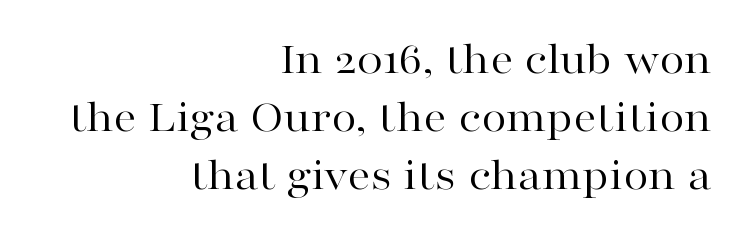
The image shows 46 px regular-weight, wide serif type, upright; set right-aligned, normal line spacing (1.26x), normal letter spacing, not underlined; high stroke contrast and a medium x-height.
